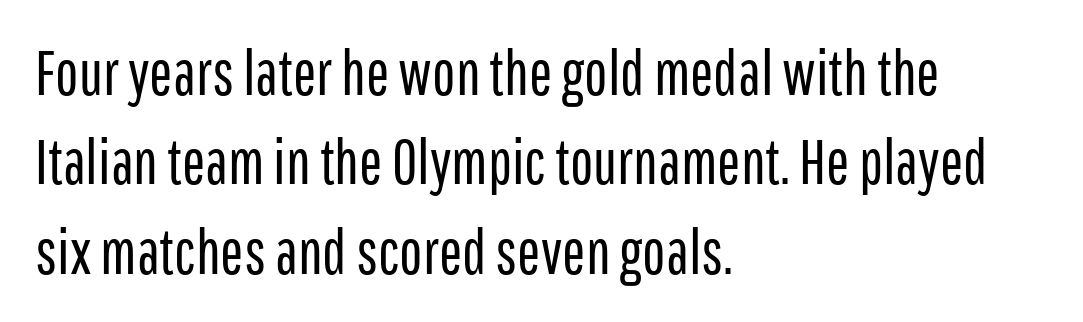
Proportional: the letters do not fall into vertical columns. Anything drawn beneath the words? Only blank space. Leftover space on each line is placed entirely after the last word. This sample uses an upright cut, with every glyph sitting square on the baseline. A quiet, ordinary-to-light weight characterises the typeface. This rendering leaves character spacing at its baseline value.
